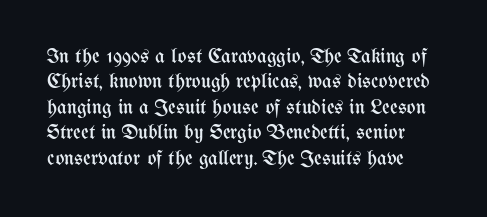
Q: Is the text bold? A: No.
Q: Is the text italic (slanted)? A: No, it is upright.
Q: Is the text underlined? A: No.
Q: Is the spacing between letters normal or unusually wide? A: Normal.
